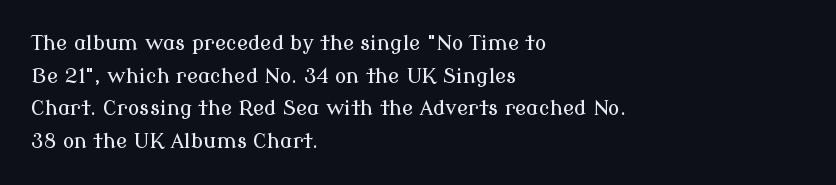
The image shows 21 px text type, upright; set left-aligned, normal line spacing (1.55x), normal letter spacing, not underlined.
